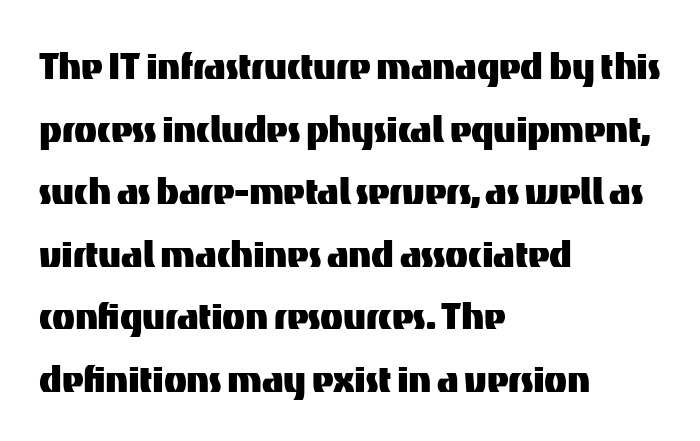
Q: Is the text italic (slanted)? A: No, it is upright.
Q: Is the typeface a serif or a sans-serif typeface? A: Sans-serif.
Q: Is the text underlined? A: No.
Q: How is the paragraph aligned? A: Left-aligned.
Q: Is the spacing between letters normal or unusually wide? A: Normal.
Q: Is the spacing between lines tight, normal or loose? A: Normal.
Q: Width (condensed, normal, or wide)? A: Normal.
Q: Stroke contrast? A: Medium.
Q: x-height? A: Medium.
Q: Monospaced? A: No.
